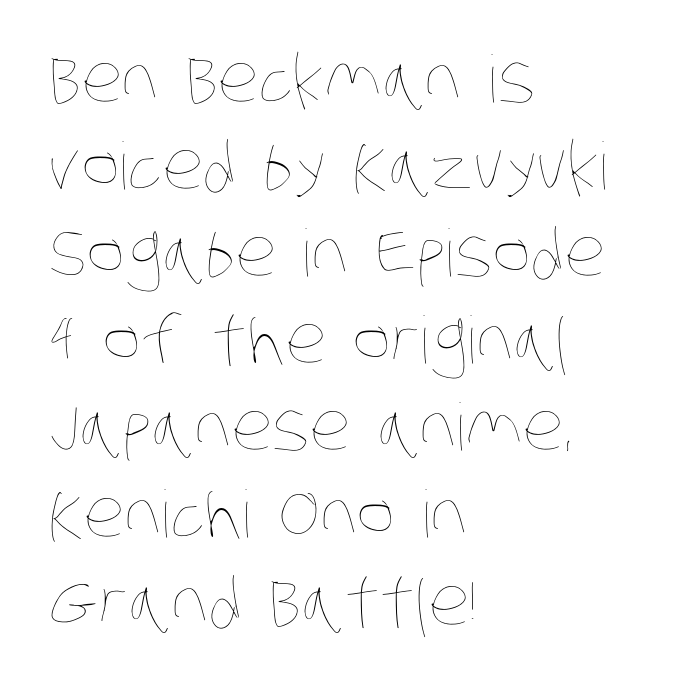
Q: Is the text bold? A: No.
Q: Is the text underlined? A: No.
Q: How is the paragraph aligned? A: Left-aligned.
Q: Is the spacing between letters normal or unusually wide? A: Normal.
Q: Is the spacing between lines tight, normal or loose? A: Normal.
Q: Width (condensed, normal, or wide)? A: Condensed.
Q: Stroke contrast? A: Low.
Q: x-height? A: Large.
Q: Monospaced? A: No.
